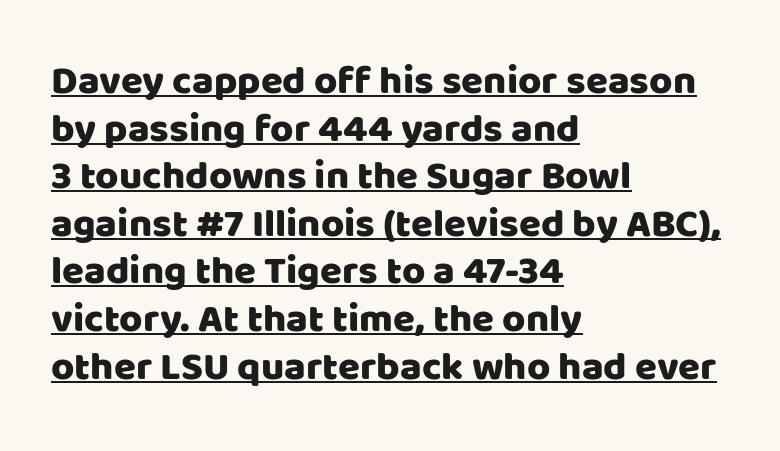
The image shows 40 px sans-serif type, upright; set left-aligned, line spacing 1.19x, normal letter spacing, underlined; low stroke contrast and a large x-height.
